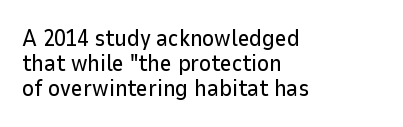
Q: Is the text italic (slanted)? A: No, it is upright.
Q: Is the text underlined? A: No.
Q: How is the paragraph aligned? A: Left-aligned.
Q: Is the spacing between letters normal or unusually wide? A: Normal.
Q: Is the spacing between lines tight, normal or loose? A: Tight.
